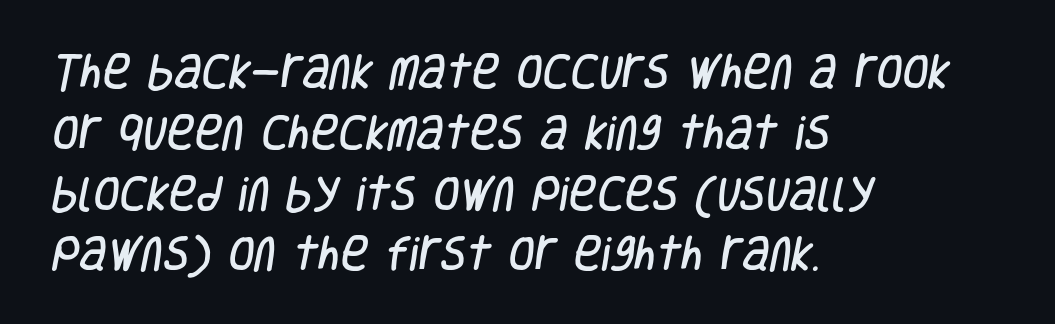
Each letter keeps its own natural width here, so spacing adapts to shape. Nothing unusual about the tracking: characters are spaced as the font intends. The baseline area is clear. Does the copy run flush right? No — it runs flush left. Honestly, the row spacing looks completely unremarkable.
